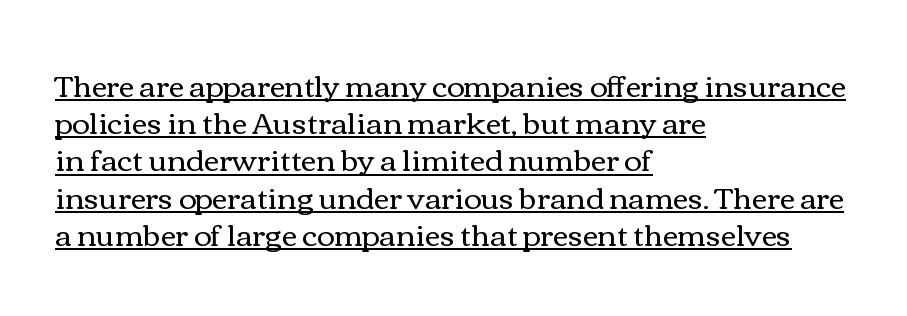
{"italic": "no", "bold": "no", "weight": "regular", "width": "wide", "stroke_contrast": "medium", "x_height": "medium", "monospaced": "no", "underline": "yes", "align": "left", "line_spacing_ratio": 1.24, "letter_spacing": "normal", "letter_spacing_em": 0.0, "glyph_px": 30}
